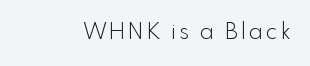
Q: Is the text bold? A: No.
Q: Is the text italic (slanted)? A: No, it is upright.
Q: Is the text underlined? A: No.
